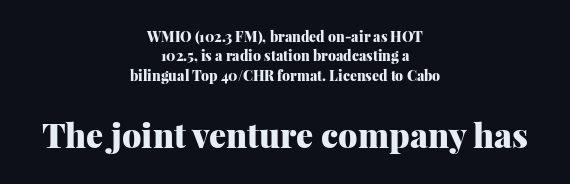
Honestly, the row spacing looks completely unremarkable. The typesetter chose a symmetrical, centered arrangement here. The rendering uses natural spacing where letterforms have individual widths. The string is rendered with underlining switched off. These lines were composed using upright roman letters. Caption: bold face, heavy strokes.
